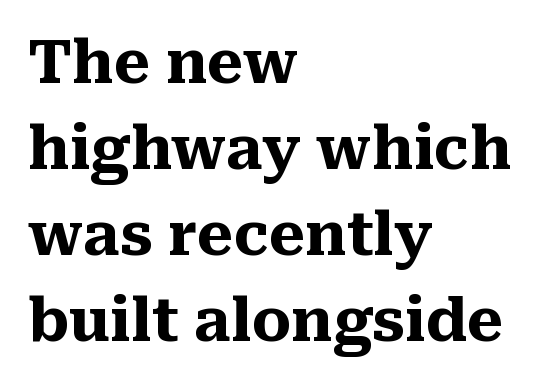
Lines of text with bare space underneath. Stroke terminals: seriffed. Here the designer chose a conventional face with non-uniform glyph widths. These lines stack with their left ends in a neat column. Glyph-to-glyph distance matches everyday printed text.
